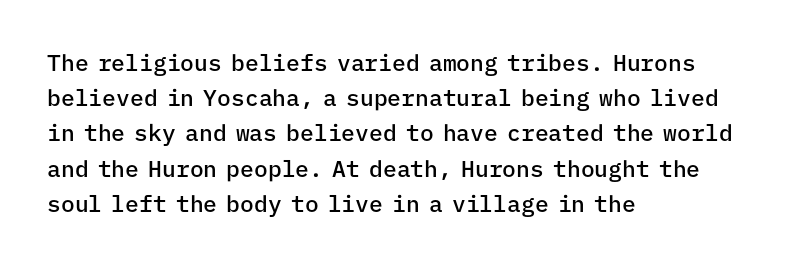
Q: Is the text bold? A: Semi-bold.
Q: Is the text italic (slanted)? A: No, it is upright.
Q: Is the text underlined? A: No.
Q: How is the paragraph aligned? A: Left-aligned.
Q: Is the spacing between letters normal or unusually wide? A: Normal.
Q: Is the spacing between lines tight, normal or loose? A: Normal.
